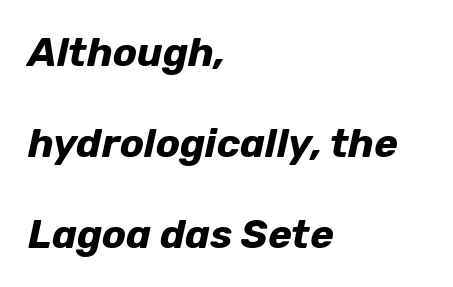
A classic flush-left, rag-right setting is used for this passage. Default kerning and tracking; the words read as compact shapes. The glyphs are unaccompanied by any horizontal stroke below them. The specimen reads as italic at a glance. Do the characters align in a grid? No, the font is proportional.
